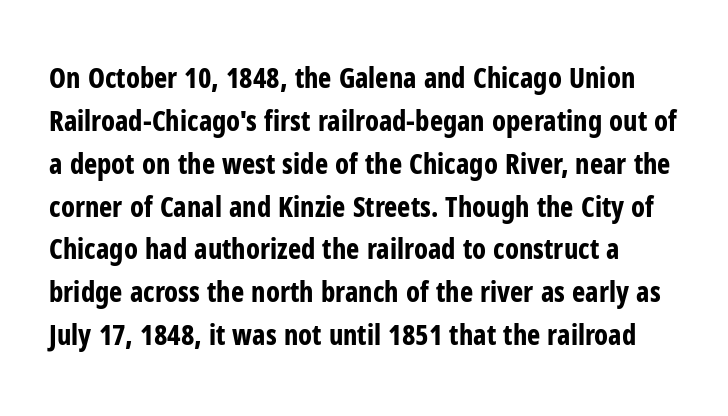
Q: Is the text bold? A: Yes.
Q: Is the text italic (slanted)? A: No, it is upright.
Q: Is the typeface a serif or a sans-serif typeface? A: Sans-serif.
Q: Is the text underlined? A: No.
Q: Is the spacing between letters normal or unusually wide? A: Normal.
Q: Is the spacing between lines tight, normal or loose? A: Normal.
Q: Width (condensed, normal, or wide)? A: Condensed.
Q: Stroke contrast? A: Low.
Q: x-height? A: Medium.
Q: Monospaced? A: No.
